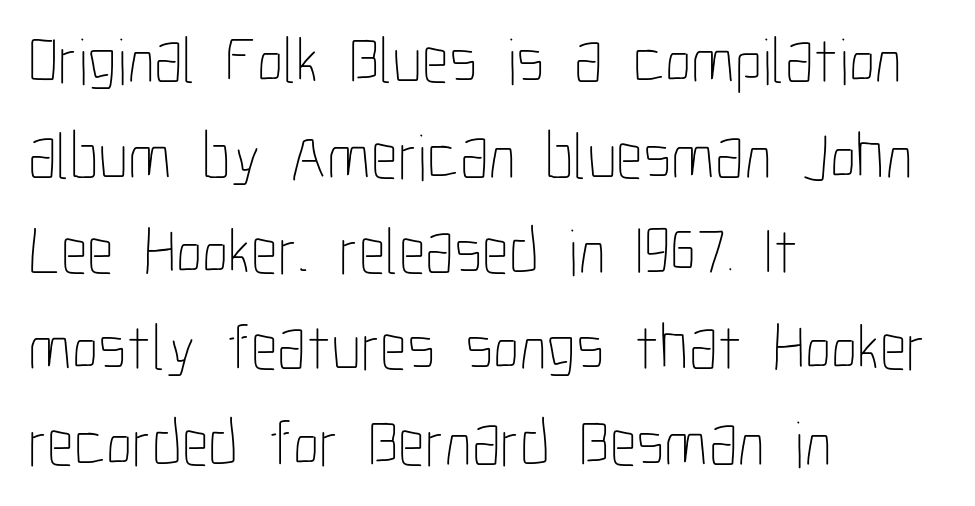
The image shows 66 px thin, condensed type, upright; set left-aligned, normal line spacing (1.45x), normal letter spacing, not underlined; low stroke contrast and a medium x-height.
